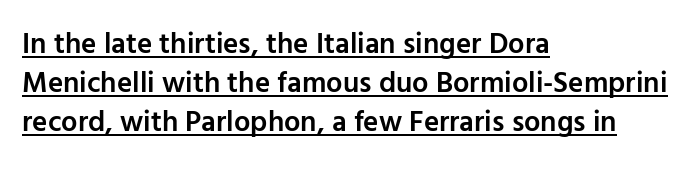
{"serif": "no", "italic": "no", "bold": "semi", "weight": "semibold", "width": "normal", "stroke_contrast": "low", "x_height": "medium", "monospaced": "no", "underline": "yes", "align": "left", "line_spacing": "normal", "line_spacing_ratio": 1.34, "letter_spacing": "normal", "letter_spacing_em": 0.0, "glyph_px": 29}
